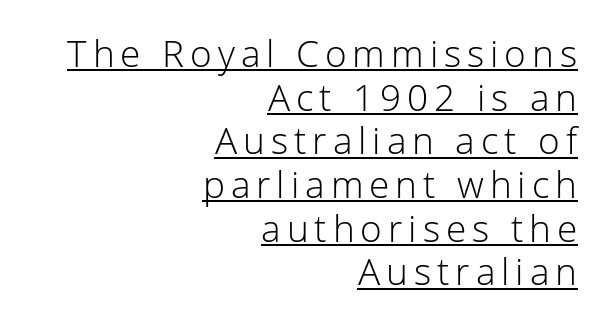
Q: Is the text bold? A: No.
Q: Is the text italic (slanted)? A: No, it is upright.
Q: Is the typeface a serif or a sans-serif typeface? A: Sans-serif.
Q: Is the text underlined? A: Yes.
Q: How is the paragraph aligned? A: Right-aligned.
Q: Width (condensed, normal, or wide)? A: Normal.
Q: Stroke contrast? A: Low.
Q: x-height? A: Medium.
Q: Monospaced? A: No.
